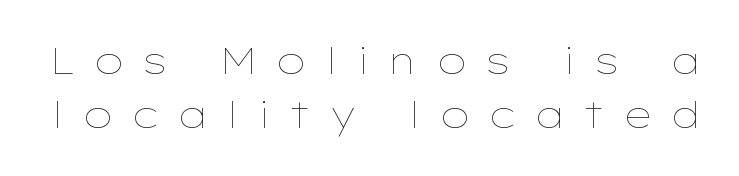
The image shows 37 px thin, wide type, upright; set normal line spacing (1.46x), unusually wide letter spacing (+0.47 em), not underlined; low stroke contrast and a medium x-height.
